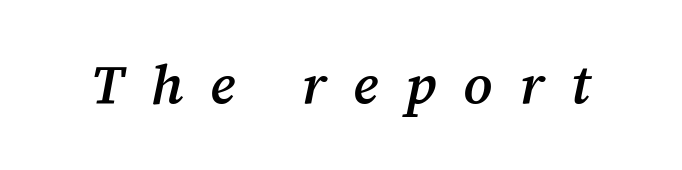
The image shows 55 px semibold serif type, italic (leaning right); set unusually wide letter spacing (+0.49 em), not underlined; medium stroke contrast and a medium x-height.
